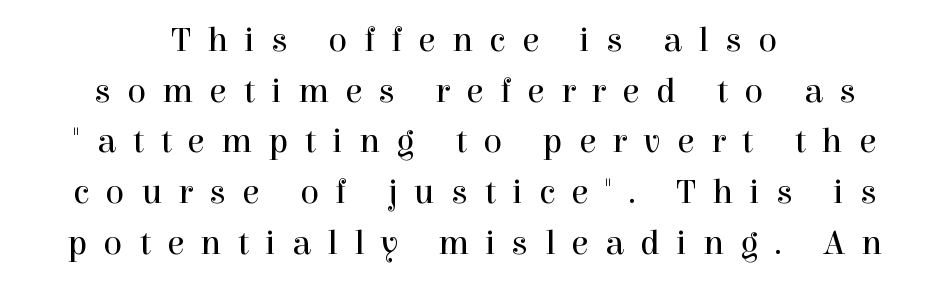
Q: Is the text bold? A: No.
Q: Is the text italic (slanted)? A: No, it is upright.
Q: Is the typeface a serif or a sans-serif typeface? A: Serif.
Q: Is the text underlined? A: No.
Q: How is the paragraph aligned? A: Centered.
Q: Is the spacing between letters normal or unusually wide? A: Unusually wide.
Q: Is the spacing between lines tight, normal or loose? A: Normal.
Q: Width (condensed, normal, or wide)? A: Normal.
Q: x-height? A: Medium.
Q: Monospaced? A: No.
